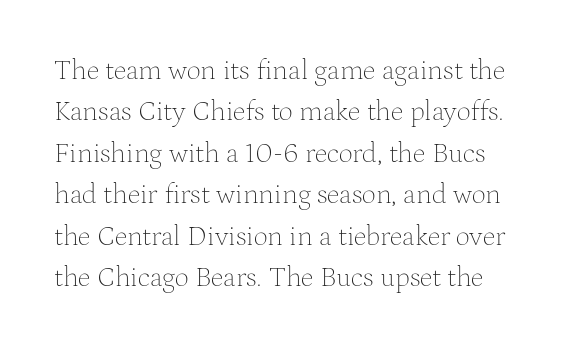
What stands out about the letter spacing? Nothing — it is the standard amount. Looks like regular typesetting: each glyph gets only the width it needs. Beneath every word, the page is bare. The weight would be labelled regular, book, light, or lighter still. The glyphs in this specimen are seriffed. Normally led — the rows are evenly, conventionally spaced.
